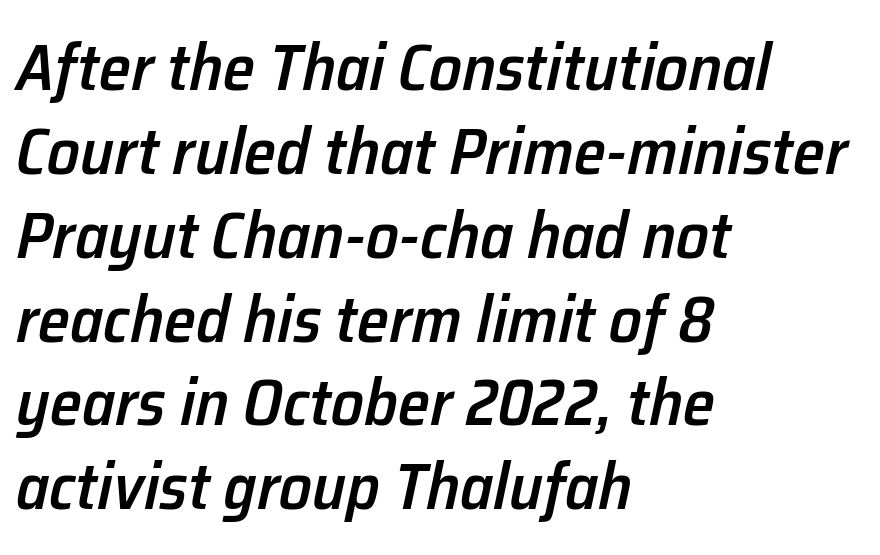
Stroke thickness is moderately raised; the sample reads as semibold. Here the designer chose a conventional face with non-uniform glyph widths. The space between consecutive lines is moderate. Descender tails drop into unmarked territory.
